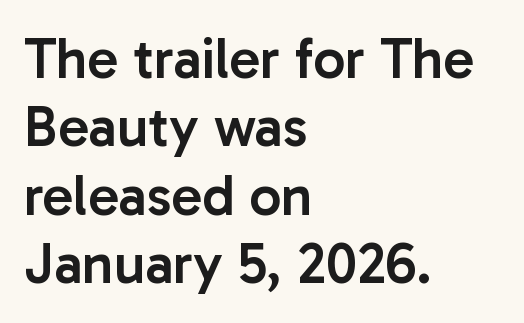
{"serif": "no", "italic": "no", "bold": "semi", "weight": "semibold", "width": "normal", "stroke_contrast": "low", "x_height": "medium", "monospaced": "no", "underline": "no", "align": "left", "line_spacing_ratio": 1.2, "letter_spacing": "normal", "letter_spacing_em": 0.0, "glyph_px": 57}
